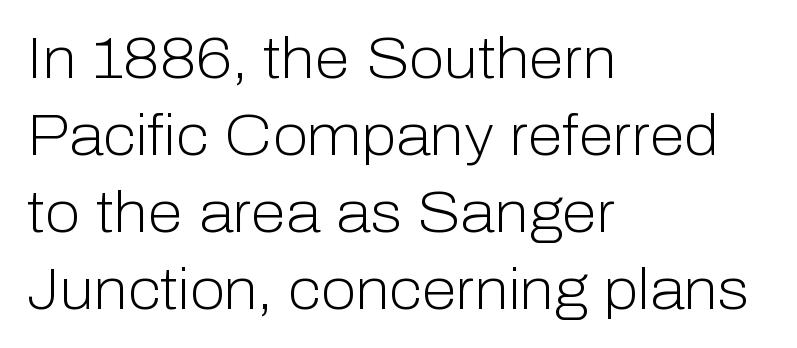
The image shows 57 px light sans-serif type, upright; set left-aligned, normal line spacing (1.35x), normal letter spacing, not underlined; low stroke contrast and a medium x-height.
